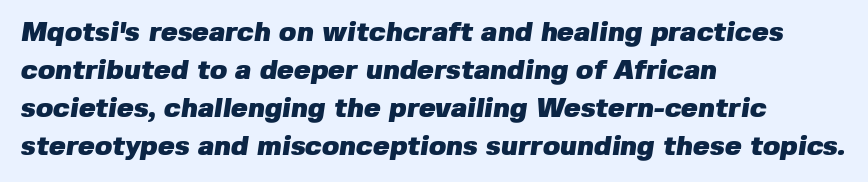
{"serif": "no", "bold": "yes", "weight": "heavy", "width": "normal", "stroke_contrast": "low", "x_height": "medium", "monospaced": "no", "underline": "no", "align": "left", "line_spacing": "normal", "line_spacing_ratio": 1.36, "letter_spacing": "normal", "letter_spacing_em": 0.0, "glyph_px": 28}
